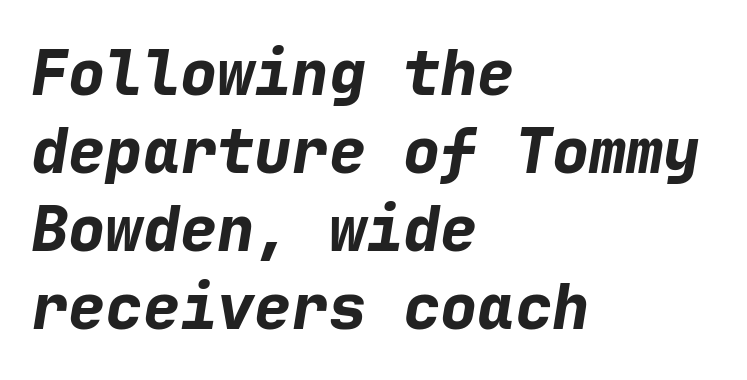
Letters rest on an invisible, unmarked baseline. The face used here has the dense, thick strokes of a bold. Think of a typewriter: that constant character pitch is what you see here. Italic? Definitely — the glyphs are oblique. The line-height multiplier appears to be the usual default.
